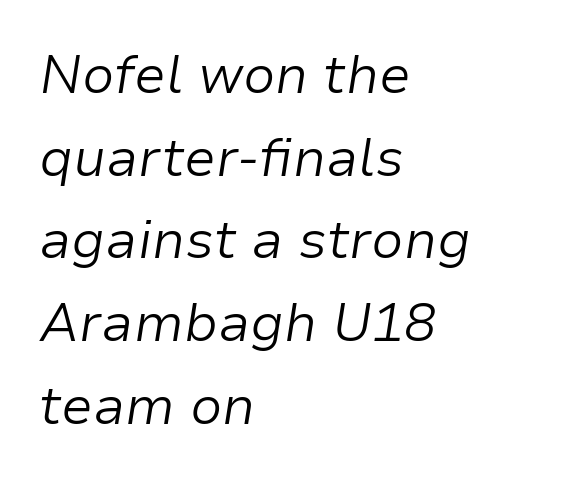
{"italic": "yes", "lean": "right", "slant_degrees": 9, "bold": "no", "weight": "light", "width": "normal", "stroke_contrast": "low", "x_height": "medium", "monospaced": "no", "underline": "no", "align": "left", "line_spacing": "normal", "line_spacing_ratio": 1.56, "letter_spacing": "normal", "letter_spacing_em": 0.0, "glyph_px": 53}
